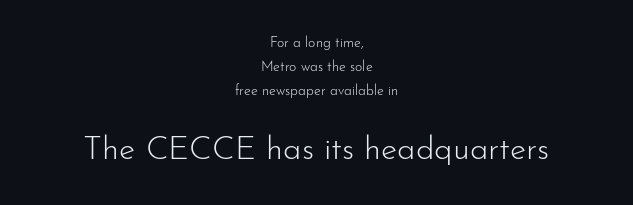
The image shows 33 px light sans-serif type, upright; set centered, line spacing 1.71x, normal letter spacing, not underlined; the second (bottom) block is 2.36x larger; low stroke contrast and a small x-height.
